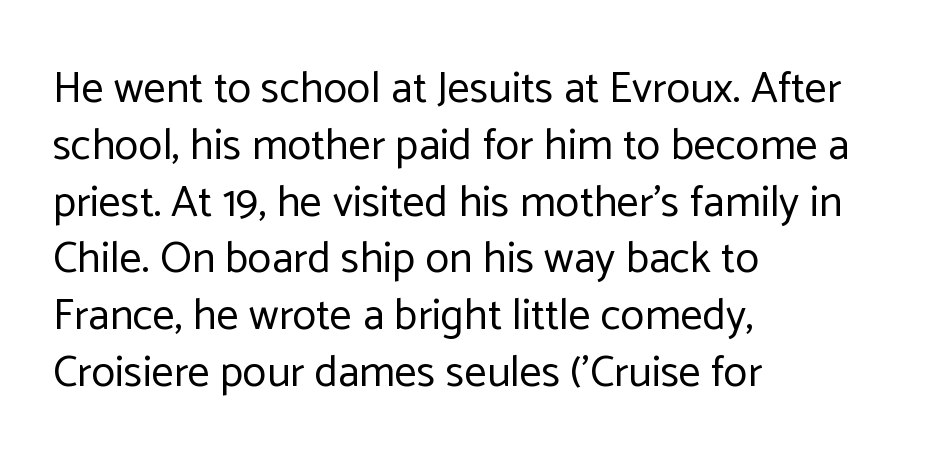
Q: Is the text bold? A: No.
Q: Is the text italic (slanted)? A: No, it is upright.
Q: Is the typeface a serif or a sans-serif typeface? A: Sans-serif.
Q: Is the text underlined? A: No.
Q: How is the paragraph aligned? A: Left-aligned.
Q: Is the spacing between letters normal or unusually wide? A: Normal.
Q: Is the spacing between lines tight, normal or loose? A: Normal.
Q: Width (condensed, normal, or wide)? A: Normal.
Q: Stroke contrast? A: Low.
Q: x-height? A: Medium.
Q: Monospaced? A: No.
